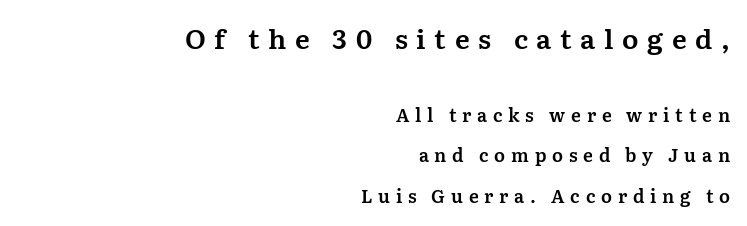
Q: Is the text italic (slanted)? A: No, it is upright.
Q: Is the text underlined? A: No.
Q: How is the paragraph aligned? A: Right-aligned.
Q: Is the spacing between letters normal or unusually wide? A: Unusually wide.
Q: Is the spacing between lines tight, normal or loose? A: Loose.
Q: Which block of text is set in a larger size, the first (top) or the second (bottom)? A: The first (top) one.
